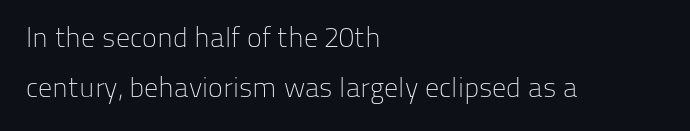
When letters stand straight like this, we call the style roman or upright. A classic flush-left, rag-right setting is used for this passage. The baseline area is clear. You can tell from the bare stems that sans-serif type was used. Stroke mass is kept to a normal reading level or below.
